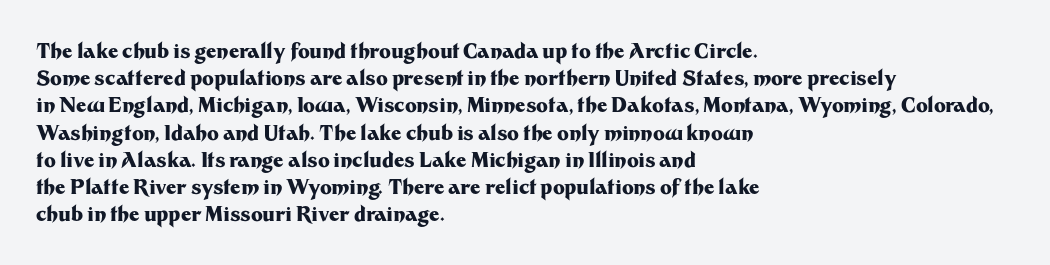
Q: Is the text bold? A: Yes.
Q: Is the text italic (slanted)? A: No, it is upright.
Q: Is the text underlined? A: No.
Q: How is the paragraph aligned? A: Left-aligned.
Q: Is the spacing between letters normal or unusually wide? A: Normal.
Q: Is the spacing between lines tight, normal or loose? A: Normal.
